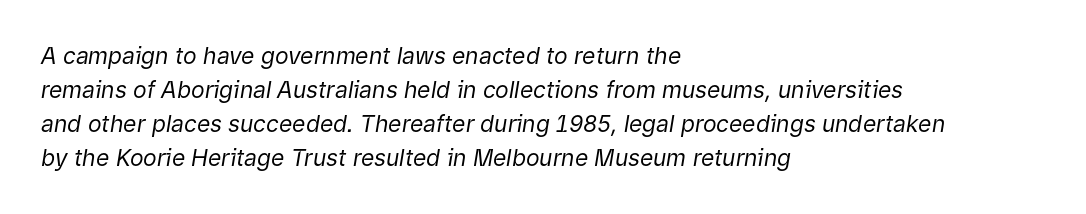
The image shows 23 px text type, italic (leaning right); set left-aligned, normal line spacing (1.48x), normal letter spacing, not underlined.
